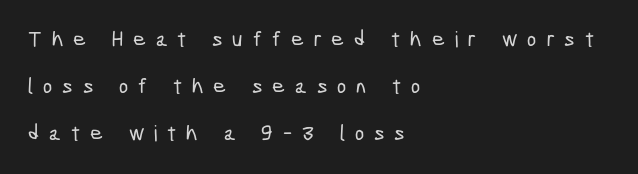
The tracking jumps out immediately: characters are airy and widely separated. These lines are set flush left with a ragged right edge. Line spacing here is loose. The zone under the glyphs is completely vacant.
